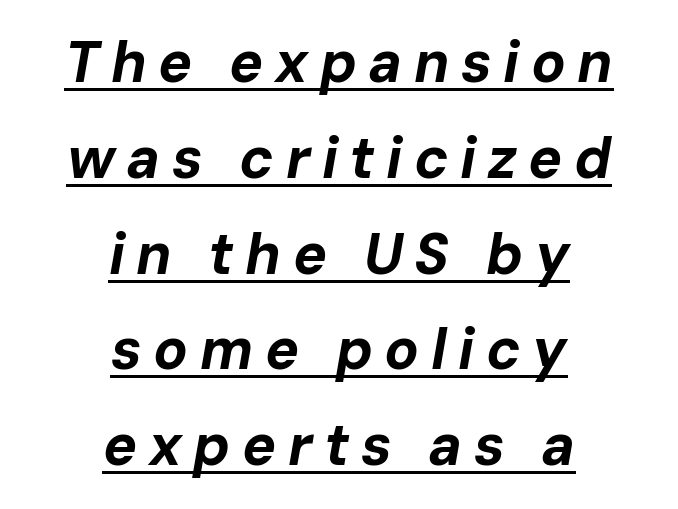
Q: Is the text bold? A: Yes.
Q: Is the text italic (slanted)? A: Yes, it leans right by about 10 degrees.
Q: Is the text underlined? A: Yes.
Q: How is the paragraph aligned? A: Centered.
Q: Is the spacing between letters normal or unusually wide? A: Unusually wide.
Q: Is the spacing between lines tight, normal or loose? A: Normal.
Q: Width (condensed, normal, or wide)? A: Normal.
Q: Stroke contrast? A: Low.
Q: x-height? A: Medium.
Q: Monospaced? A: No.
